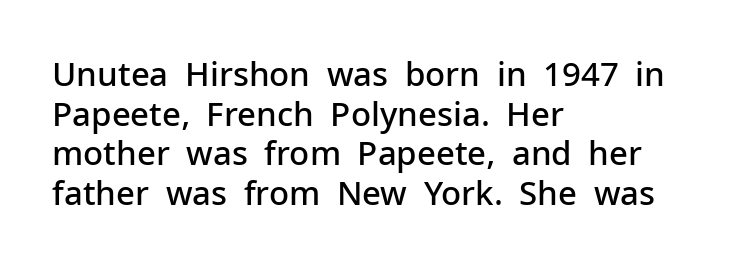
Q: Is the text bold? A: Semi-bold.
Q: Is the text italic (slanted)? A: No, it is upright.
Q: Is the typeface a serif or a sans-serif typeface? A: Sans-serif.
Q: Is the text underlined? A: No.
Q: How is the paragraph aligned? A: Left-aligned.
Q: Is the spacing between letters normal or unusually wide? A: Normal.
Q: Width (condensed, normal, or wide)? A: Normal.
Q: Stroke contrast? A: Low.
Q: x-height? A: Medium.
Q: Monospaced? A: No.
